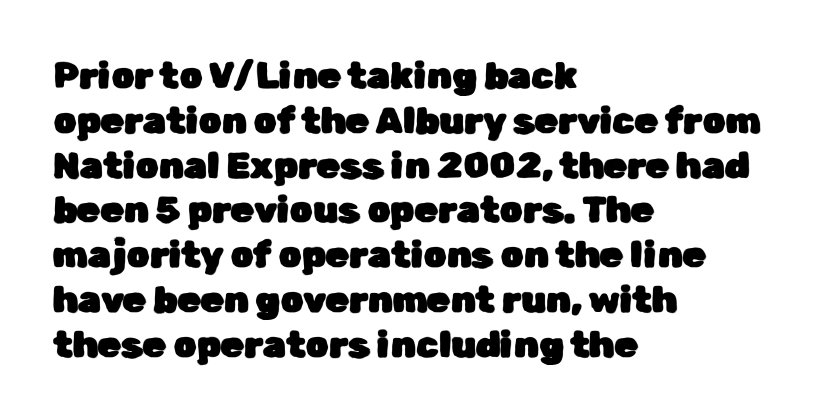
Only glyphs here, with clear space below each row. One-word summary of the alignment: left. The axis of the letterforms is exactly vertical. Short note: letters normally spaced. Serif or sans? Sans — the stroke terminals are bare.
